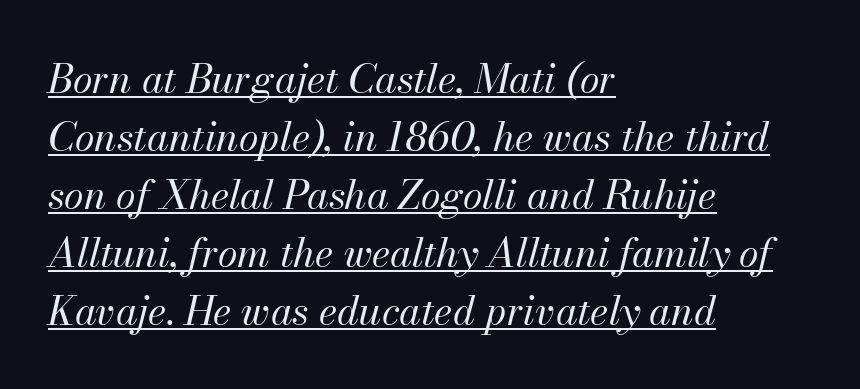
{"italic": "yes", "lean": "right", "slant_degrees": 13, "bold": "no", "weight": "regular", "width": "normal", "stroke_contrast": "medium", "x_height": "small", "monospaced": "no", "underline": "yes", "align": "left", "line_spacing": "normal", "line_spacing_ratio": 1.45, "letter_spacing": "normal", "letter_spacing_em": 0.0, "glyph_px": 40}
